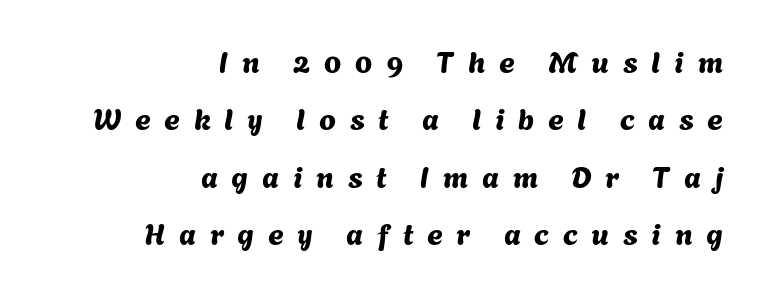
{"serif": "no", "width": "normal", "stroke_contrast": "medium", "x_height": "medium", "monospaced": "no", "underline": "no", "align": "right", "line_spacing": "loose", "line_spacing_ratio": 1.91, "letter_spacing": "wide", "letter_spacing_em": 0.46, "glyph_px": 30}
